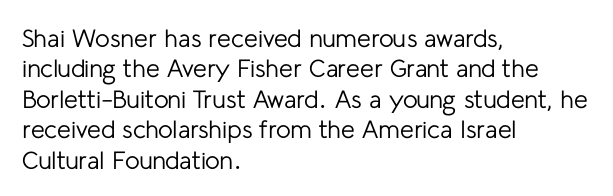
{"italic": "no", "bold": "no", "underline": "no", "align": "left", "line_spacing_ratio": 1.22, "letter_spacing": "normal", "letter_spacing_em": 0.0, "glyph_px": 25}
